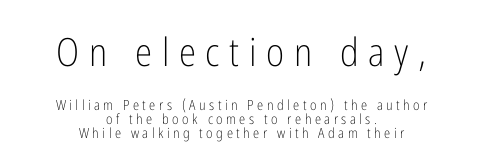
The image shows 39 px light, condensed sans-serif type, upright; set centered, tight line spacing (1.01x), unusually wide letter spacing (+0.25 em), not underlined; the first (top) block is 2.79x larger; low stroke contrast and a medium x-height.
